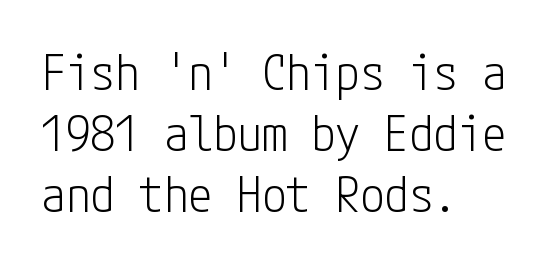
The image shows 49 px light, condensed sans-serif type, upright; set left-aligned, normal line spacing (1.25x), normal letter spacing, not underlined; low stroke contrast and a medium x-height.
